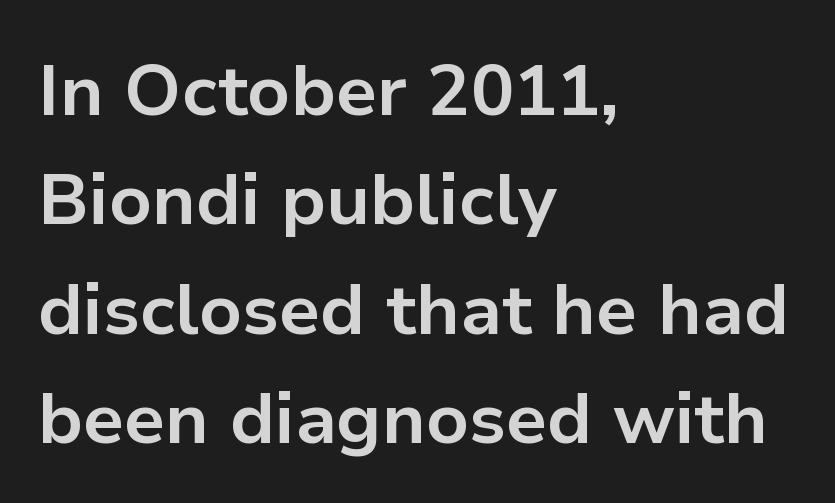
The image shows 72 px bold sans-serif type, upright; set left-aligned, normal line spacing (1.52x), normal letter spacing, not underlined; low stroke contrast and a medium x-height.
